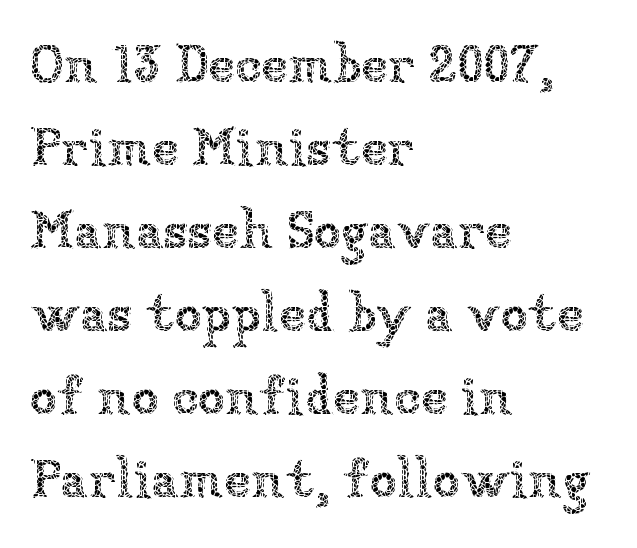
{"italic": "no", "bold": "no", "weight": "thin", "width": "normal", "stroke_contrast": "low", "x_height": "medium", "monospaced": "no", "underline": "no", "align": "left", "line_spacing": "normal", "line_spacing_ratio": 1.51, "letter_spacing": "normal", "letter_spacing_em": 0.0, "glyph_px": 55}
